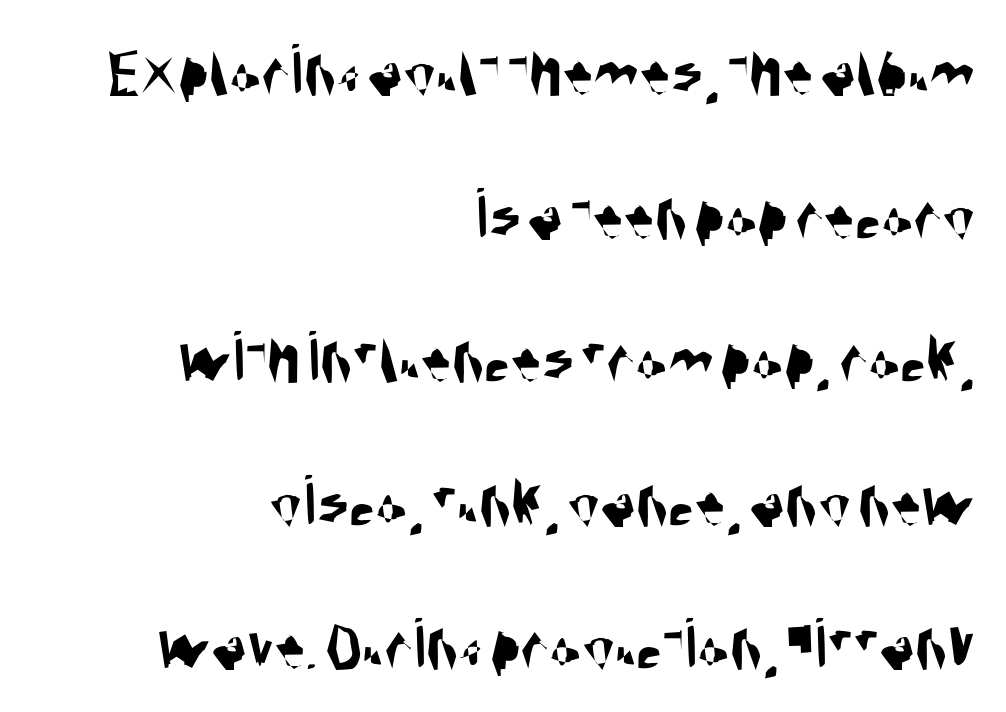
{"serif": "no", "width": "condensed", "stroke_contrast": "medium", "x_height": "large", "monospaced": "no", "underline": "no", "align": "right", "line_spacing": "loose", "line_spacing_ratio": 1.94, "letter_spacing": "normal", "letter_spacing_em": 0.0, "glyph_px": 74}
